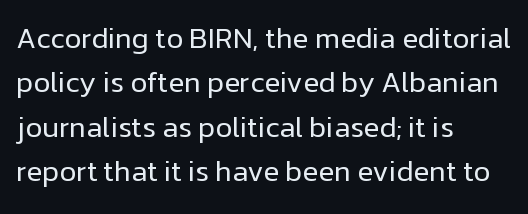
{"serif": "no", "italic": "no", "bold": "no", "weight": "regular", "width": "normal", "stroke_contrast": "low", "x_height": "medium", "monospaced": "no", "underline": "no", "align": "left", "line_spacing": "normal", "line_spacing_ratio": 1.53, "letter_spacing": "normal", "letter_spacing_em": 0.0, "glyph_px": 29}
